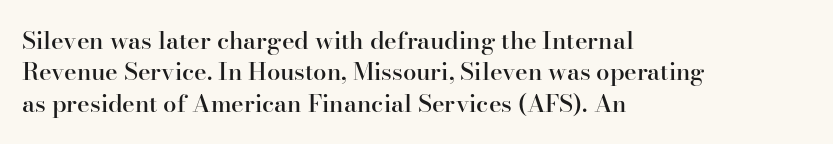
{"italic": "no", "bold": "semi", "underline": "no", "align": "left", "line_spacing": "normal", "line_spacing_ratio": 1.31, "letter_spacing": "normal", "letter_spacing_em": 0.0, "glyph_px": 24}
